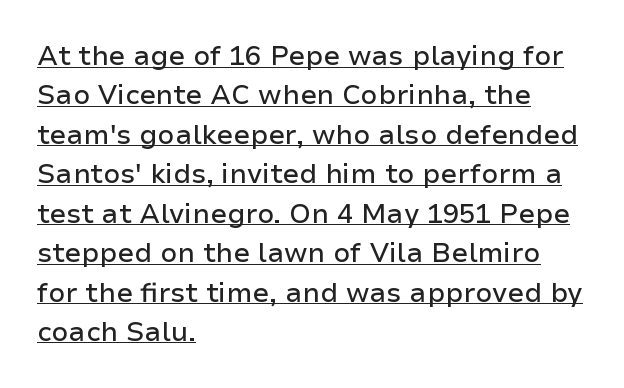
The image shows 27 px text type, upright; set left-aligned, normal line spacing (1.46x), normal letter spacing, underlined.
